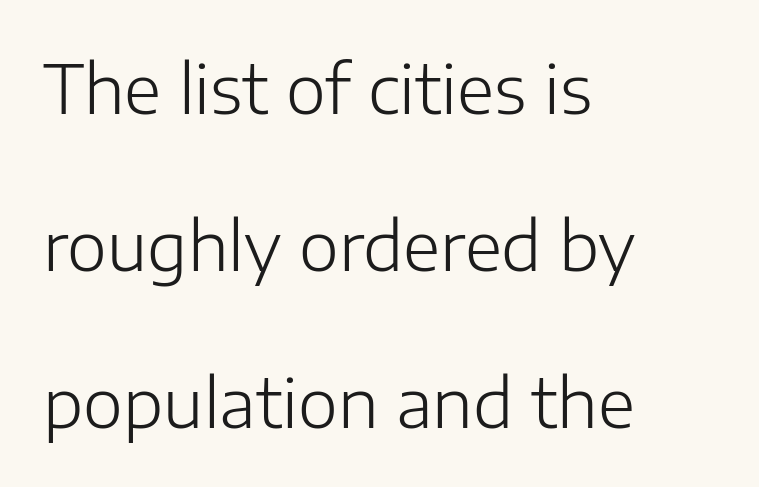
Q: Is the text bold? A: No.
Q: Is the text italic (slanted)? A: No, it is upright.
Q: Is the typeface a serif or a sans-serif typeface? A: Sans-serif.
Q: Is the text underlined? A: No.
Q: How is the paragraph aligned? A: Left-aligned.
Q: Is the spacing between letters normal or unusually wide? A: Normal.
Q: Is the spacing between lines tight, normal or loose? A: Loose.
Q: Width (condensed, normal, or wide)? A: Normal.
Q: Stroke contrast? A: Low.
Q: x-height? A: Medium.
Q: Monospaced? A: No.
